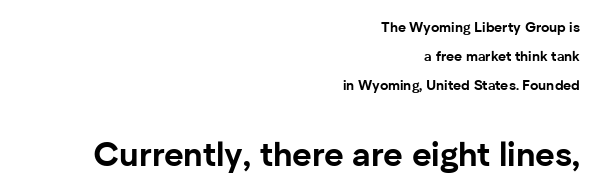
Think of a printed novel: that variable character pitch is what you see here. The lines in this sample share a right terminus and differ only in where they begin. A sans-serif font was chosen for this passage. You can tell it's not italic because the verticals are truly vertical.
